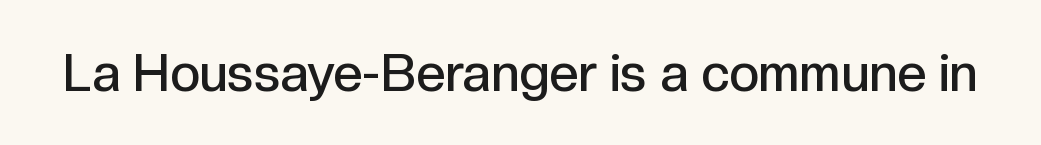
{"serif": "no", "italic": "no", "bold": "semi", "weight": "semibold", "width": "normal", "x_height": "medium", "monospaced": "no", "underline": "no", "letter_spacing": "normal", "letter_spacing_em": 0.0, "glyph_px": 52}
